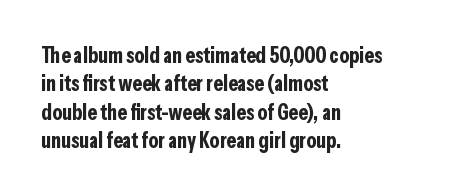
Q: Is the text bold? A: Yes.
Q: Is the text italic (slanted)? A: No, it is upright.
Q: Is the text underlined? A: No.
Q: How is the paragraph aligned? A: Left-aligned.
Q: Is the spacing between letters normal or unusually wide? A: Normal.
Q: Is the spacing between lines tight, normal or loose? A: Normal.
